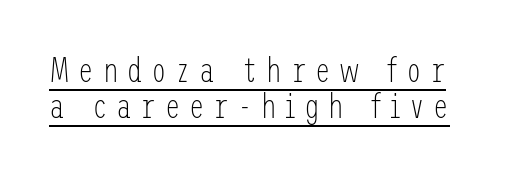
The image shows 35 px light, condensed sans-serif type, upright; set tight line spacing (1.03x), unusually wide letter spacing (+0.24 em), underlined; low stroke contrast and a medium x-height.
